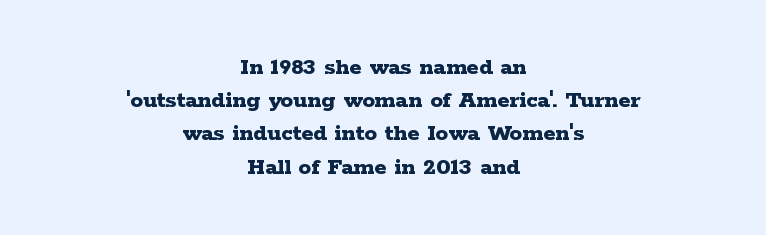
{"italic": "no", "bold": "yes", "underline": "no", "align": "center", "line_spacing": "normal", "line_spacing_ratio": 1.33, "letter_spacing": "normal", "letter_spacing_em": 0.0, "glyph_px": 25}
